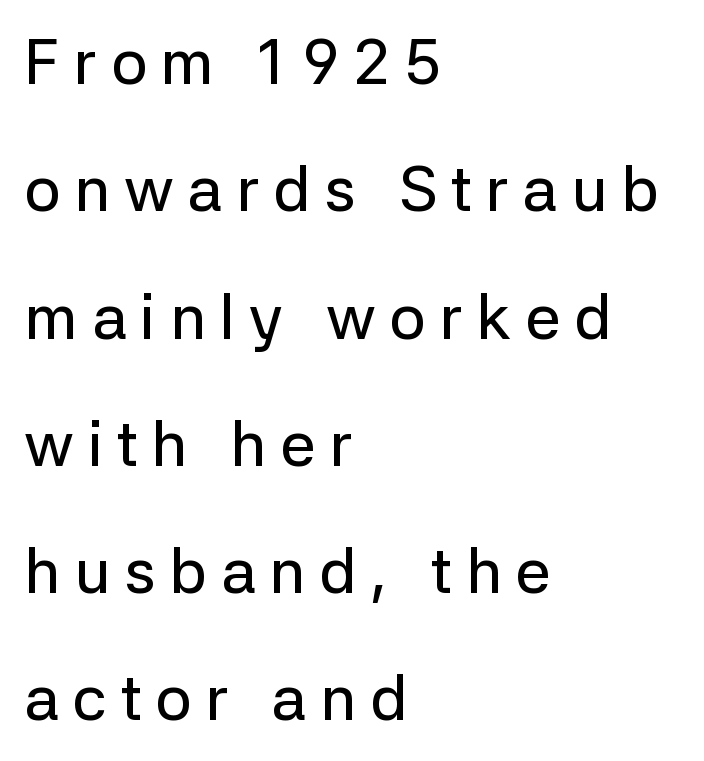
One-word summary of the alignment: left. Serifs: no, the terminals of the letterforms are clean. The passage shown is typed in a proportional face where columns would drift. The horizontal fit of the characters is loose and conspicuously gappy. Rendered with straight, roman letterforms.
